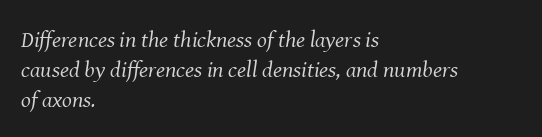
Horizontally, the lines are justified to the leading edge only. Stem width sits at or under what a default text font uses. Characters are canted at an angle relative to the baseline's perpendicular. The designer left line spacing at the default.
